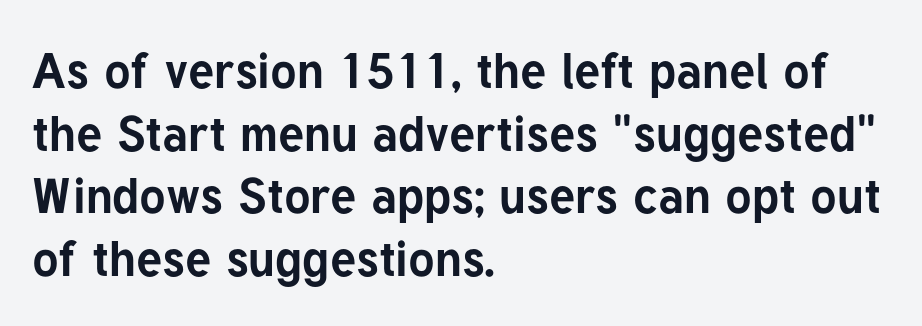
The letters advance in unequal steps, a hallmark of proportional type. The typesetting leans heavy: a genuine bold. Does the copy run flush right? No — it runs flush left. Underline: absent. The glyphs in this specimen are sans serif. Italic: no, the glyphs are upright roman.
